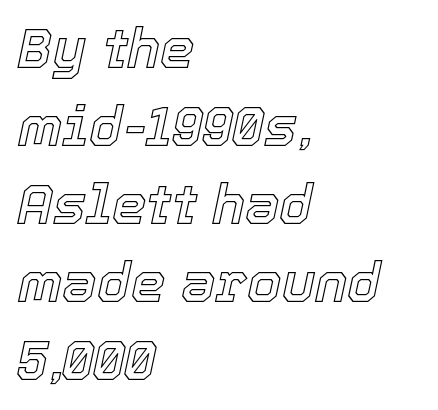
Q: Is the text italic (slanted)? A: Yes, it leans right by about 12 degrees.
Q: Is the text underlined? A: No.
Q: How is the paragraph aligned? A: Left-aligned.
Q: Is the spacing between letters normal or unusually wide? A: Normal.
Q: Is the spacing between lines tight, normal or loose? A: Normal.
Q: Width (condensed, normal, or wide)? A: Normal.
Q: x-height? A: Medium.
Q: Monospaced? A: No.
